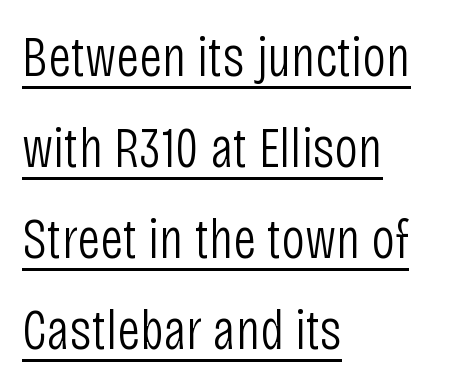
{"serif": "no", "italic": "no", "bold": "no", "weight": "light", "width": "condensed", "stroke_contrast": "low", "x_height": "large", "monospaced": "no", "underline": "yes", "align": "left", "line_spacing": "normal", "line_spacing_ratio": 1.57, "letter_spacing": "normal", "letter_spacing_em": 0.0, "glyph_px": 58}
